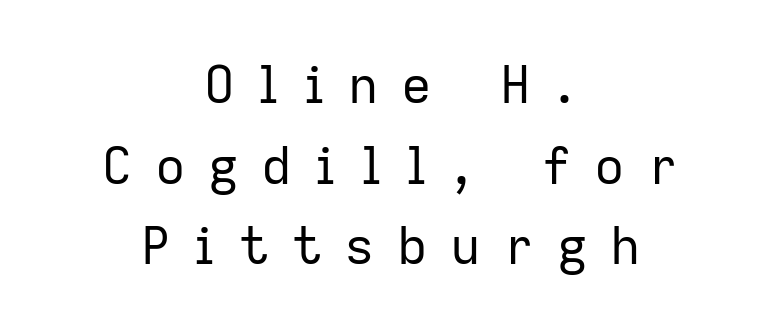
The image shows 51 px regular-weight sans-serif type, upright; set centered, normal line spacing (1.58x), unusually wide letter spacing (+0.44 em), not underlined; low stroke contrast and a medium x-height.
